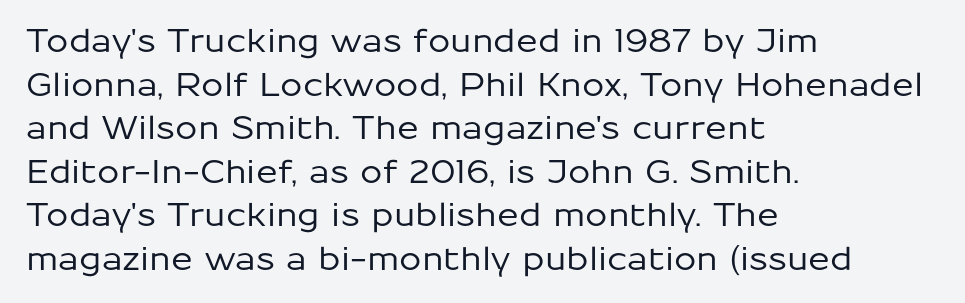
Spacing verdict: proportional, widths tailored to each character. Horizontally, the lines are justified to the leading edge only. The words here are not underlined. Spacing between characters is what you'd get straight out of the box. The lettering holds an erect, upright posture throughout. The face used here is a sans, in the tradition of grotesques and geometrics.
